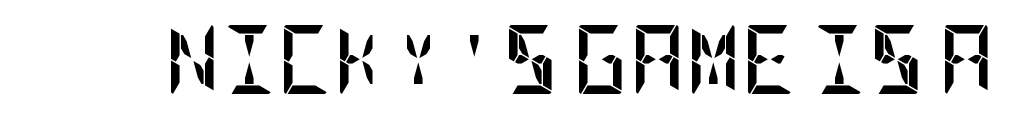
The image shows 69 px semibold, condensed sans-serif type, upright; set normal letter spacing, not underlined; low stroke contrast and a large x-height.
